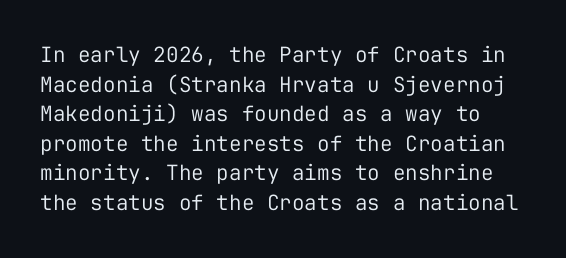
{"italic": "no", "bold": "no", "underline": "no", "line_spacing": "normal", "line_spacing_ratio": 1.41, "letter_spacing": "normal", "letter_spacing_em": 0.0, "glyph_px": 21}
